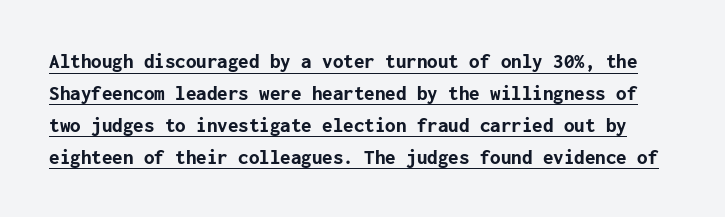
The image shows 21 px bold type, upright; set normal line spacing (1.52x), normal letter spacing, underlined.
